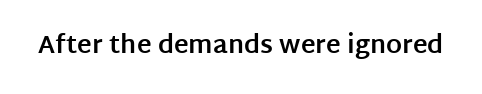
Q: Is the text bold? A: Yes.
Q: Is the text italic (slanted)? A: No, it is upright.
Q: Is the text underlined? A: No.
Q: Is the spacing between letters normal or unusually wide? A: Normal.
